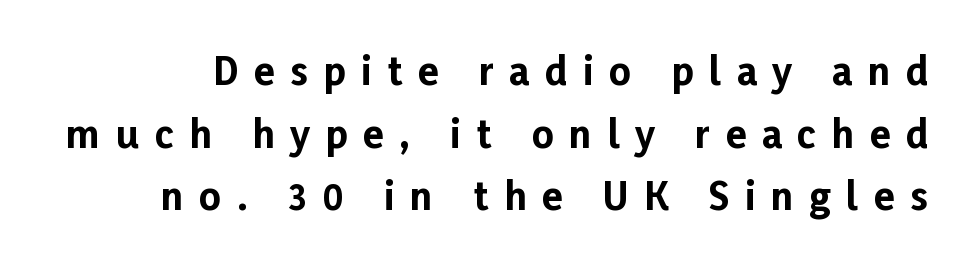
The leading is moderate, giving the passage an even texture. You can tell from the bare stems that sans-serif type was used. These lines carry a lot of weight — the face is fully bold. You could not count columns in this text — the font is proportionally spaced.
